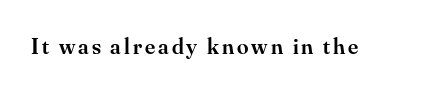
{"italic": "no", "bold": "semi", "underline": "no", "glyph_px": 23}
